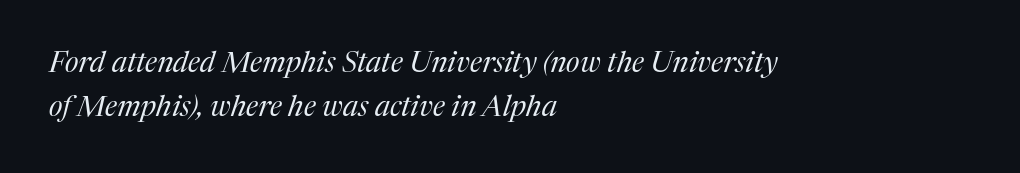
Q: Is the text bold? A: No.
Q: Is the text italic (slanted)? A: Yes, it leans right by about 17 degrees.
Q: Is the typeface a serif or a sans-serif typeface? A: Serif.
Q: Is the text underlined? A: No.
Q: How is the paragraph aligned? A: Left-aligned.
Q: Is the spacing between letters normal or unusually wide? A: Normal.
Q: Is the spacing between lines tight, normal or loose? A: Normal.
Q: Width (condensed, normal, or wide)? A: Normal.
Q: Stroke contrast? A: Medium.
Q: x-height? A: Medium.
Q: Monospaced? A: No.
